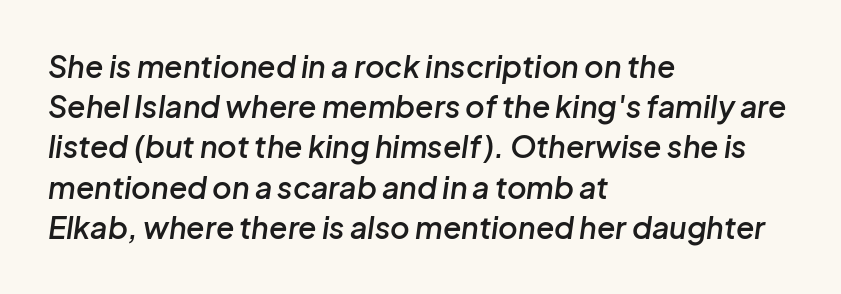
The image shows 30 px semibold type, italic (leaning right); set left-aligned, normal line spacing (1.34x), normal letter spacing, not underlined; low stroke contrast and a medium x-height.
